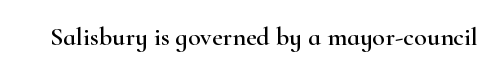
Is there any slant? The stems are plumb. Descenders are the only things crossing below the line. The line texture is even and compact thanks to regular tracking.
